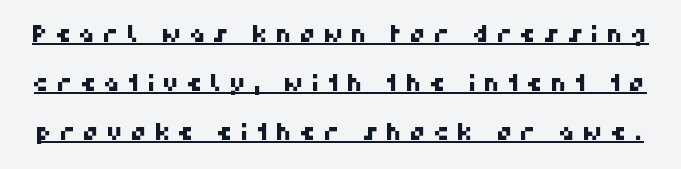
Q: Is the text underlined? A: Yes.
Q: Is the spacing between letters normal or unusually wide? A: Unusually wide.
Q: Is the spacing between lines tight, normal or loose? A: Loose.
